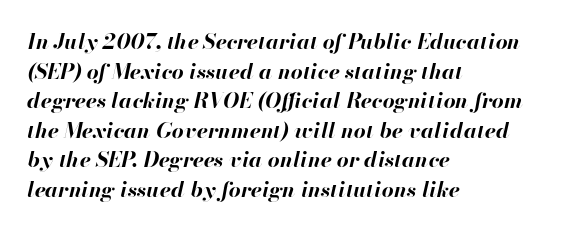
The image shows 21 px bold type, italic (leaning right); set left-aligned, normal line spacing (1.41x), normal letter spacing, not underlined.
